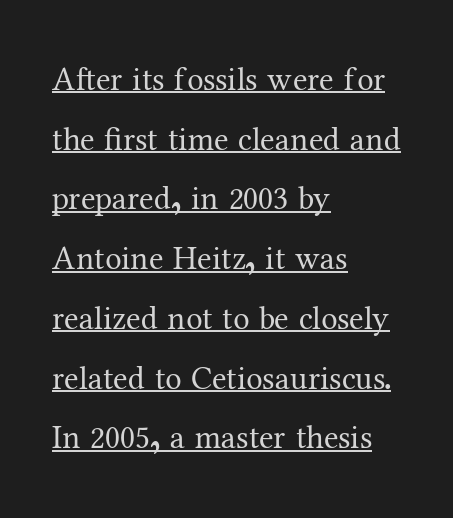
Q: Is the text bold? A: No.
Q: Is the text italic (slanted)? A: No, it is upright.
Q: Is the typeface a serif or a sans-serif typeface? A: Serif.
Q: Is the text underlined? A: Yes.
Q: How is the paragraph aligned? A: Left-aligned.
Q: Is the spacing between letters normal or unusually wide? A: Normal.
Q: Width (condensed, normal, or wide)? A: Normal.
Q: Stroke contrast? A: Medium.
Q: x-height? A: Medium.
Q: Monospaced? A: No.
